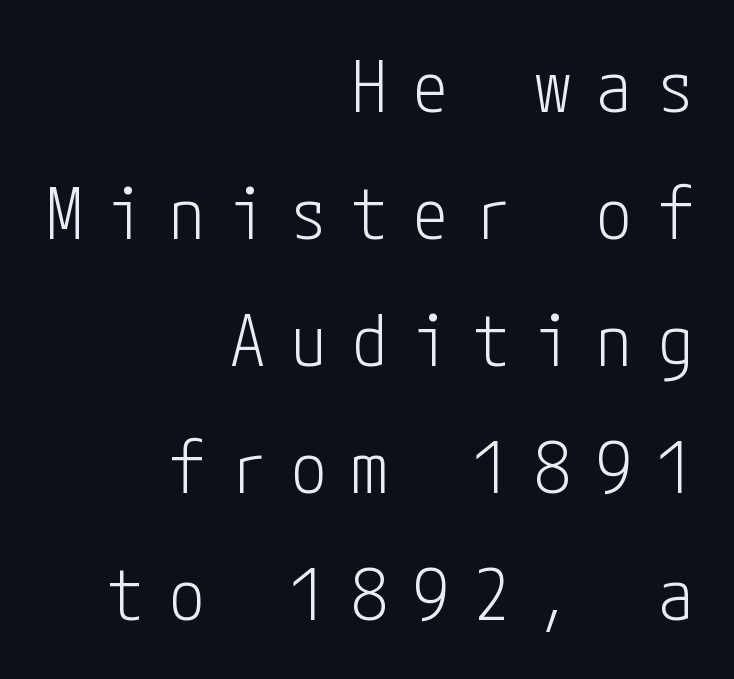
Ink coverage per letter is moderate at most. The typography opts for an upright posture over an oblique one. Does the type have serifs? No, each stem ends abruptly. Nobody drew a line under any word here.
